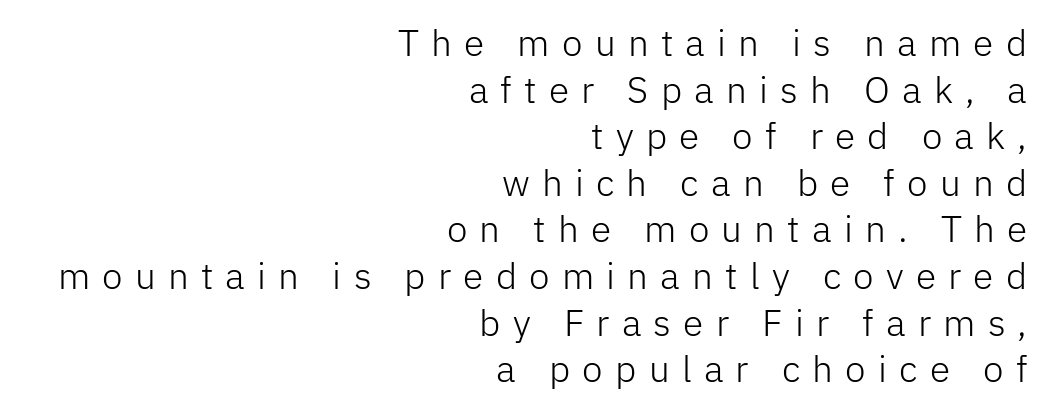
{"serif": "no", "italic": "no", "bold": "no", "weight": "light", "width": "normal", "stroke_contrast": "low", "x_height": "medium", "monospaced": "no", "underline": "no", "align": "right", "line_spacing": "normal", "line_spacing_ratio": 1.26, "letter_spacing": "wide", "letter_spacing_em": 0.33, "glyph_px": 37}
